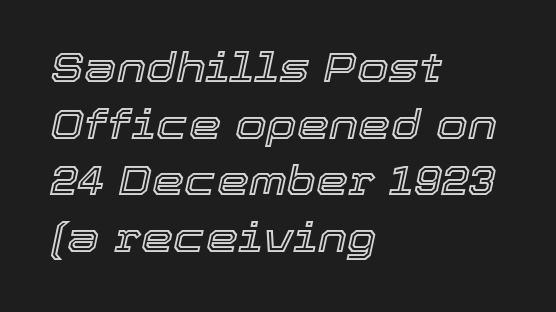
Q: Is the text italic (slanted)? A: Yes, it leans right by about 12 degrees.
Q: Is the text underlined? A: No.
Q: How is the paragraph aligned? A: Left-aligned.
Q: Is the spacing between letters normal or unusually wide? A: Normal.
Q: Is the spacing between lines tight, normal or loose? A: Normal.
Q: Width (condensed, normal, or wide)? A: Normal.
Q: x-height? A: Medium.
Q: Monospaced? A: No.
